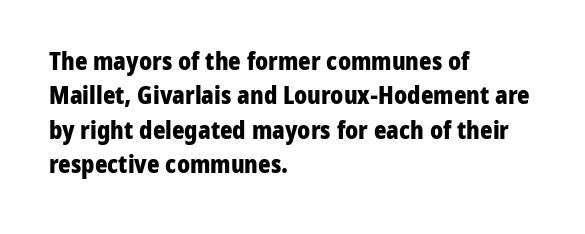
Q: Is the text bold? A: Yes.
Q: Is the text italic (slanted)? A: No, it is upright.
Q: Is the text underlined? A: No.
Q: How is the paragraph aligned? A: Left-aligned.
Q: Is the spacing between letters normal or unusually wide? A: Normal.
Q: Is the spacing between lines tight, normal or loose? A: Normal.
